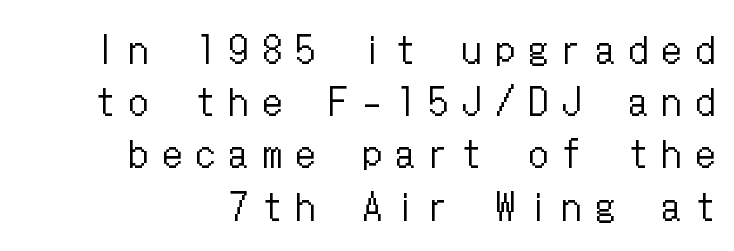
The image shows 37 px regular-weight, condensed type, upright; set right-aligned, normal line spacing (1.41x), unusually wide letter spacing (+0.4 em), not underlined; low stroke contrast and a medium x-height.
